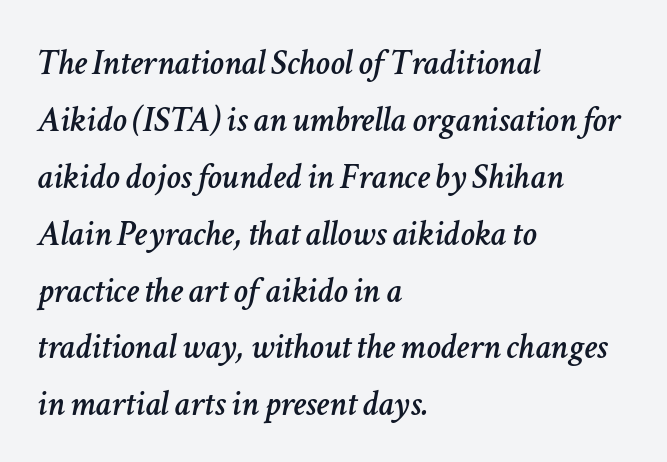
Q: Is the text italic (slanted)? A: Yes, it leans right by about 11 degrees.
Q: Is the text underlined? A: No.
Q: How is the paragraph aligned? A: Left-aligned.
Q: Is the spacing between letters normal or unusually wide? A: Normal.
Q: Is the spacing between lines tight, normal or loose? A: Normal.
Q: Width (condensed, normal, or wide)? A: Normal.
Q: Stroke contrast? A: Low.
Q: x-height? A: Medium.
Q: Monospaced? A: No.
